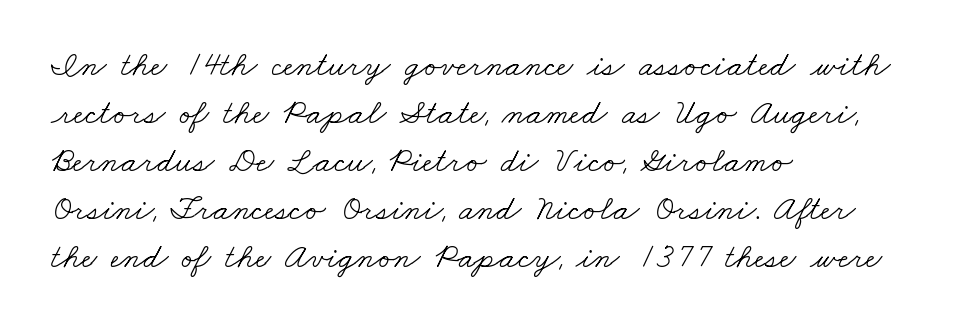
{"serif": "yes", "bold": "no", "weight": "light", "width": "wide", "stroke_contrast": "low", "x_height": "small", "monospaced": "no", "underline": "no", "align": "left", "line_spacing": "normal", "line_spacing_ratio": 1.37, "letter_spacing": "normal", "letter_spacing_em": 0.0, "glyph_px": 35}
